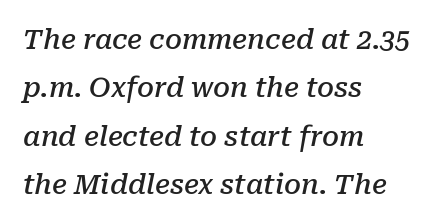
The image shows 27 px text type, italic (leaning right); set left-aligned, line spacing 1.79x, normal letter spacing, not underlined.
